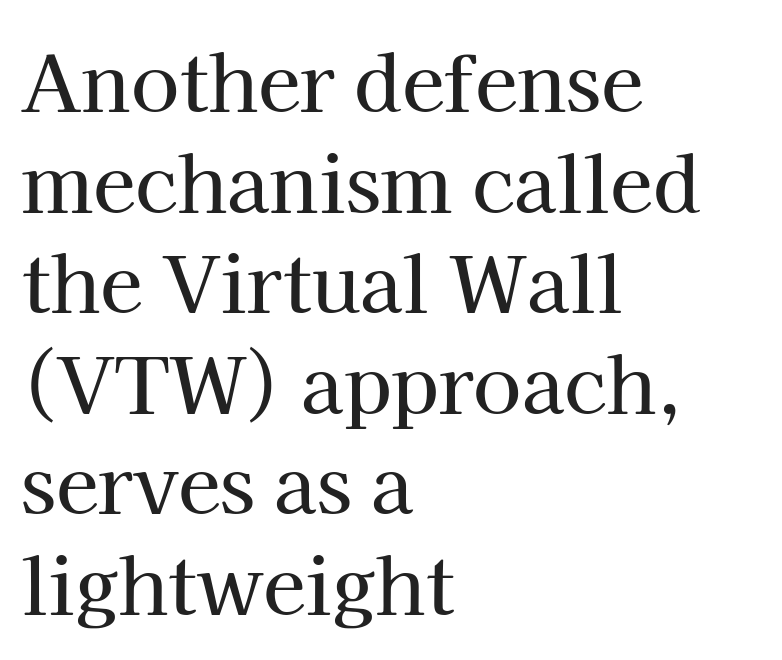
{"serif": "yes", "italic": "no", "width": "normal", "stroke_contrast": "high", "x_height": "medium", "monospaced": "no", "underline": "no", "align": "left", "line_spacing": "normal", "line_spacing_ratio": 1.29, "letter_spacing": "normal", "letter_spacing_em": 0.0, "glyph_px": 78}
